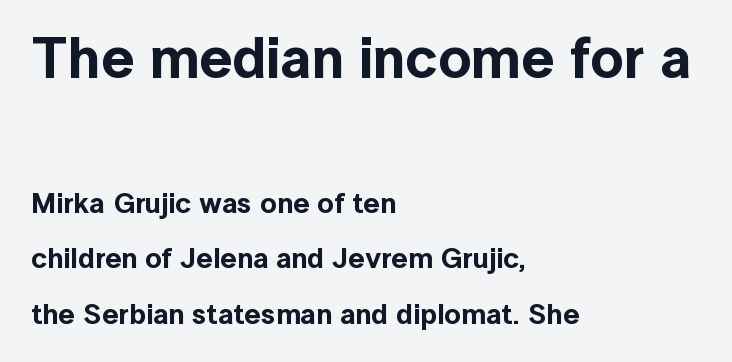
The image shows 58 px sans-serif type, upright; set left-aligned, loose line spacing (1.92x), normal letter spacing, not underlined; the first (top) block is 2.0x larger; a medium x-height.
